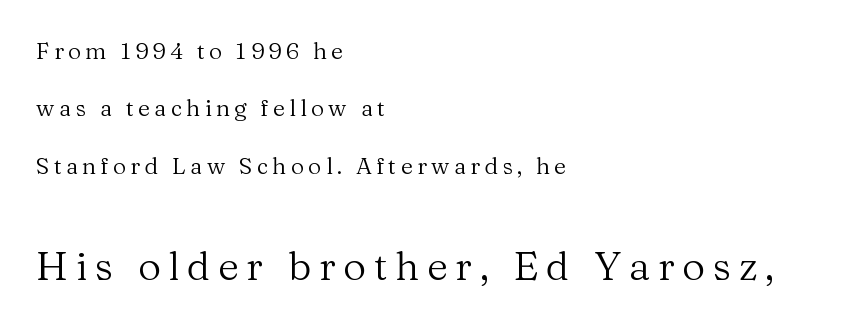
Quick note: underline off. This block would shrink considerably if given ordinary leading; it's expanded now. A student would call this left alignment; a typographer would say flush left, rag right. This reads as an unemphasized weight, regular at the heaviest. Stroke terminals: seriffed.
